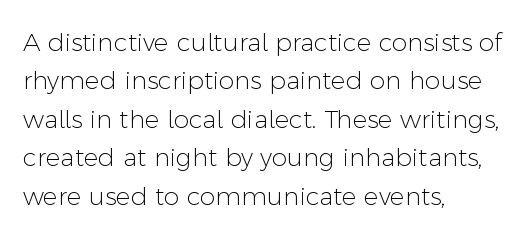
The image shows 25 px text type, upright; set left-aligned, normal line spacing (1.54x), normal letter spacing, not underlined.
